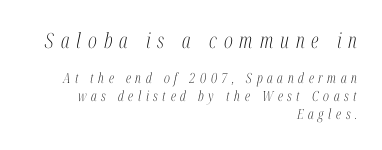
In terms of letterspacing, this is a distinctly airy, spread setting. Only glyphs here, with clear space below each row. The face looks like a standard text weight, possibly lighter. The rows are spaced the way most documents space them. The rendering shrinks the type as you move from the upper chunk to the lower.
